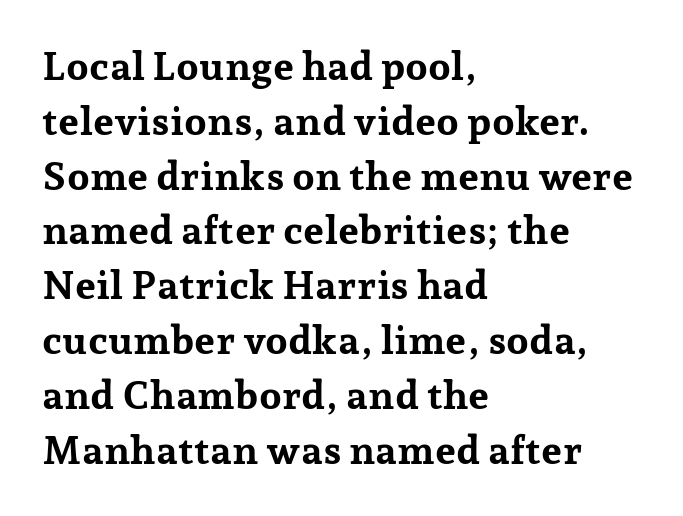
The passage shown stacks its lines at a standard gap. The ragged edge is on the right, which tells us the setting is flush left. Characters remain perfectly vertical along every line. The letters sit at their default tracking, neither squeezed nor spread. Spacing verdict: proportional, widths tailored to each character.
